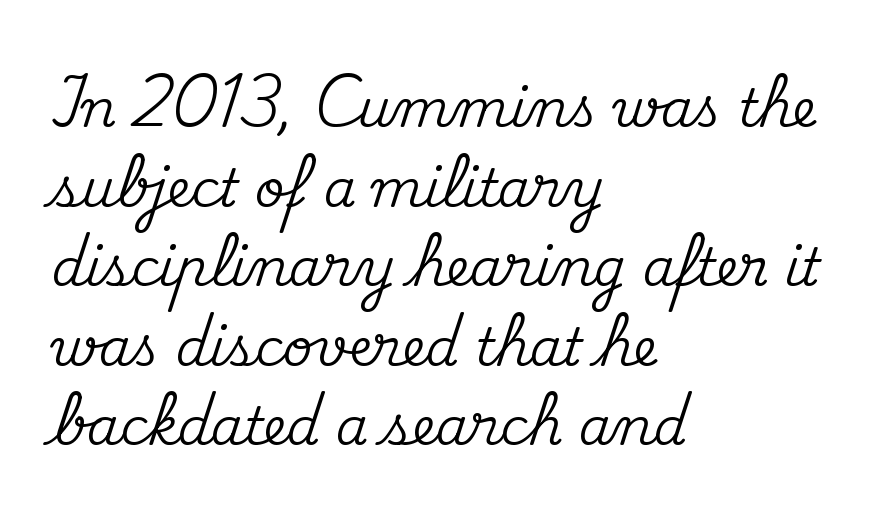
This rendering uses left alignment, leaving the right contour irregular. Between one letter and the next there's only the usual sliver of space. Note the varied advance widths — an 'i' is clearly narrower than an 'm'.
